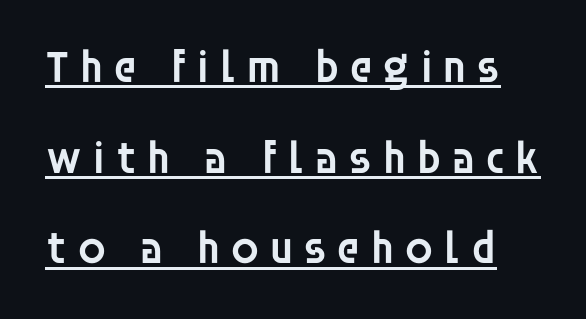
{"serif": "no", "italic": "no", "bold": "semi", "weight": "semibold", "width": "normal", "stroke_contrast": "low", "x_height": "large", "monospaced": "no", "underline": "yes", "line_spacing": "loose", "line_spacing_ratio": 1.97, "letter_spacing": "wide", "letter_spacing_em": 0.2, "glyph_px": 46}
